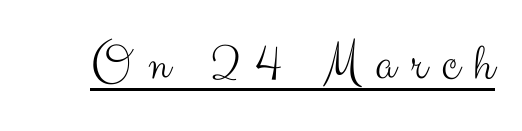
Q: Is the text bold? A: No.
Q: Is the text italic (slanted)? A: Yes.
Q: Is the typeface a serif or a sans-serif typeface? A: Sans-serif.
Q: Is the text underlined? A: Yes.
Q: Is the spacing between letters normal or unusually wide? A: Unusually wide.
Q: Width (condensed, normal, or wide)? A: Normal.
Q: Stroke contrast? A: Medium.
Q: x-height? A: Small.
Q: Monospaced? A: No.
